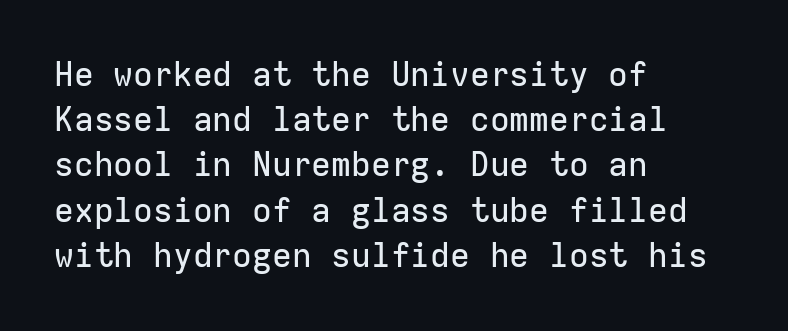
The passage is arranged the way most books set body copy — flush left. Check the space under the baseline: it is left empty. How would I describe the line gaps? Plain and ordinary. This sample uses plain, unmodified letter spacing. Vertical strokes here are truly vertical. Serif or sans? Sans — the stroke terminals are bare.
